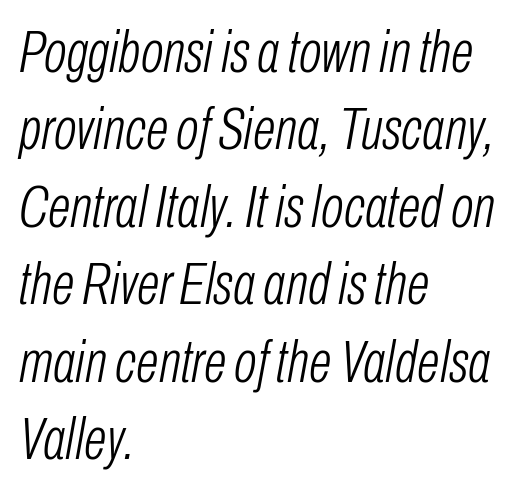
The image shows 60 px light, condensed type, italic (leaning right); set left-aligned, normal line spacing (1.29x), normal letter spacing, not underlined; low stroke contrast and a medium x-height.
